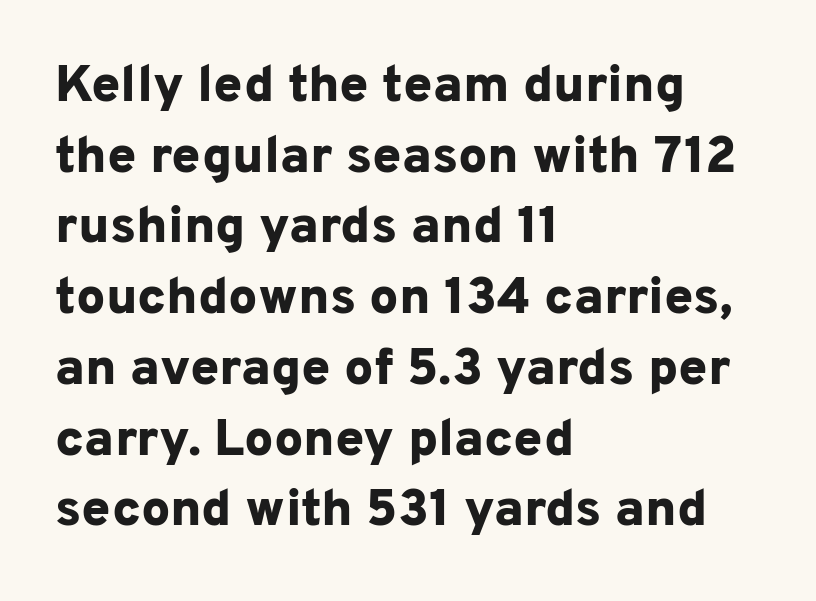
Letter spacing: default. Unmarked baselines from the first word to the last. No italicization has been applied; the sample stays upright. A typesetter would label this face a sans.
